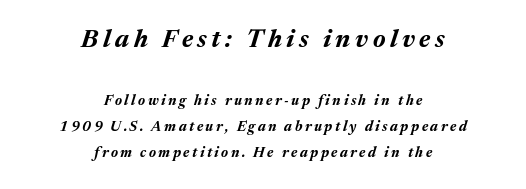
{"italic": "yes", "lean": "right", "slant_degrees": 17, "bold": "yes", "underline": "no", "align": "center", "line_spacing_ratio": 1.84, "larger_block": "first", "size_ratio": 1.79, "glyph_px": 25}
